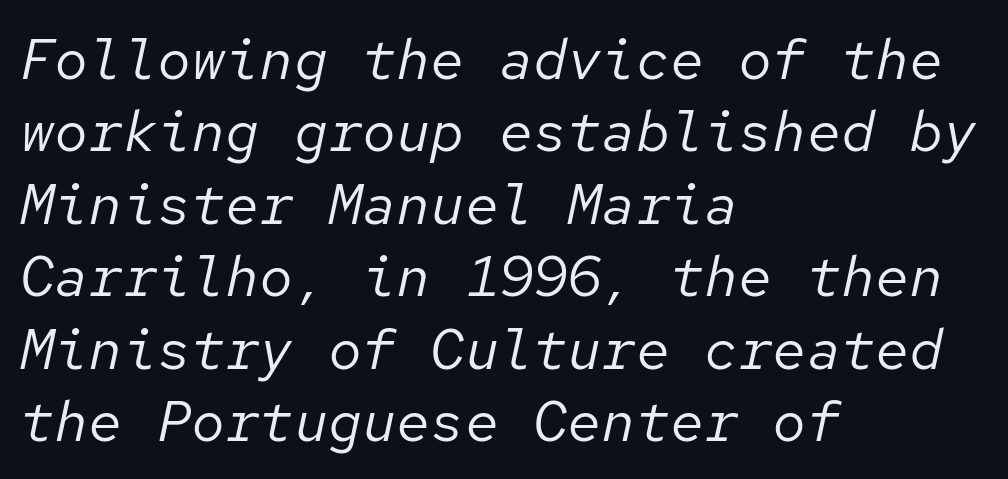
Line beginnings align vertically; line endings do not. Baseline-to-baseline distance is the conventional proportion of letter height. Rendered with sloped, italic letterforms. A typesetter would call this zero additional tracking.
